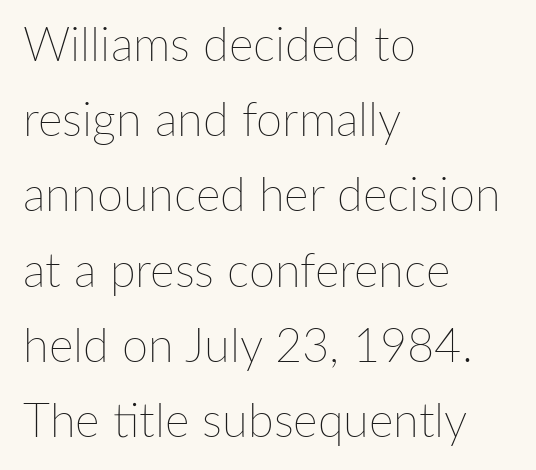
These lines sit exactly where default settings would place them. Glance below the letters and you will spot only blank space. The typeface has the unassuming heft of standard copy or less. Think of a printed novel: that variable character pitch is what you see here. In terms of letterspacing, this is plain default setting.
